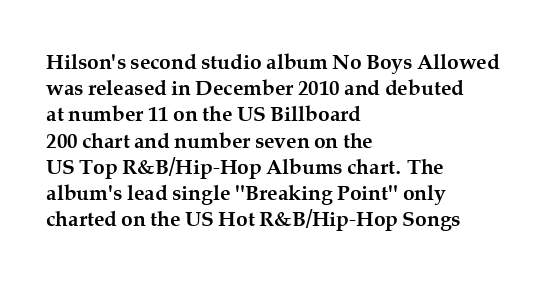
Does the weight exceed regular? Yes, all the way to bold. A typesetter would mark this as roman, not italic. The glyphs are unaccompanied by any horizontal stroke below them. Interline gaps are of average width in this sample. The horizontal fit of the characters is conventional and even.
